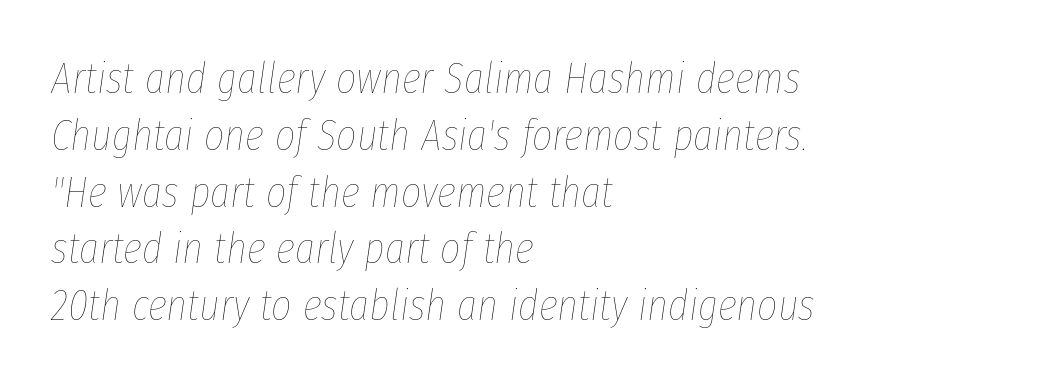
{"italic": "yes", "lean": "right", "slant_degrees": 8, "bold": "no", "weight": "thin", "width": "condensed", "stroke_contrast": "low", "x_height": "medium", "monospaced": "no", "underline": "no", "align": "left", "line_spacing": "normal", "line_spacing_ratio": 1.29, "letter_spacing": "normal", "letter_spacing_em": 0.0, "glyph_px": 44}
